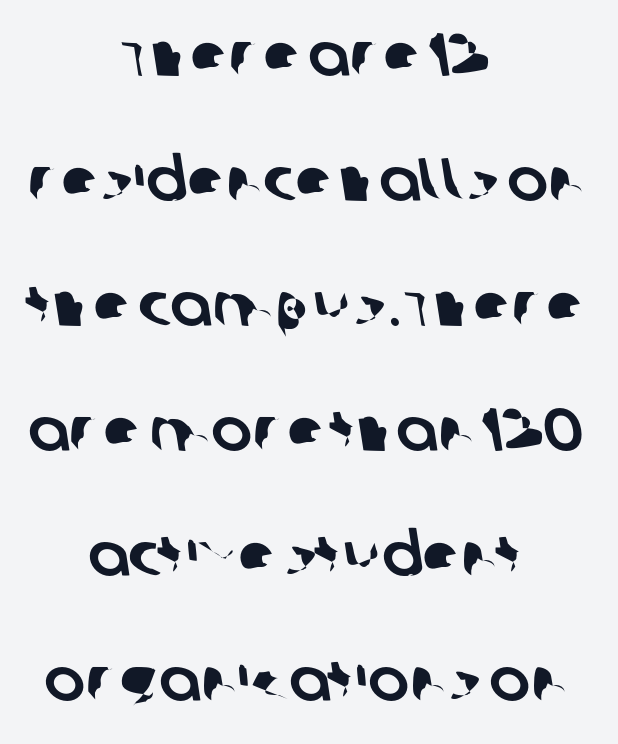
The image shows 61 px sans-serif type; set centered, loose line spacing (2.05x), normal letter spacing, not underlined; low stroke contrast and a large x-height.
